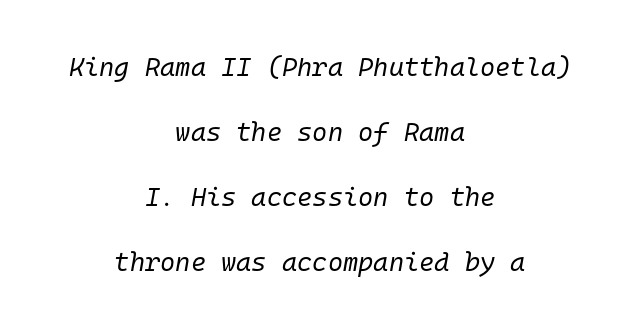
Q: Is the text bold? A: No.
Q: Is the text italic (slanted)? A: Yes, it leans right by about 10 degrees.
Q: Is the text underlined? A: No.
Q: How is the paragraph aligned? A: Centered.
Q: Is the spacing between letters normal or unusually wide? A: Normal.
Q: Is the spacing between lines tight, normal or loose? A: Loose.
